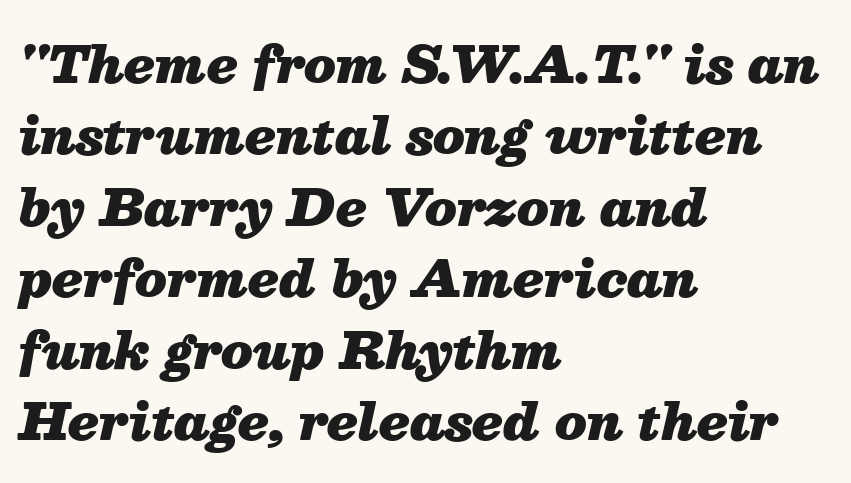
Glance below the letters and you will spot only blank space. The face used here is rendered with its standard letterfit. These lines carry a lot of weight — the face is fully bold. Teacher's note: observe the even left margin — that is flush-left alignment. Horizontal bands of white between lines are of average thickness. Yep, that's italic — everything's leaning.
